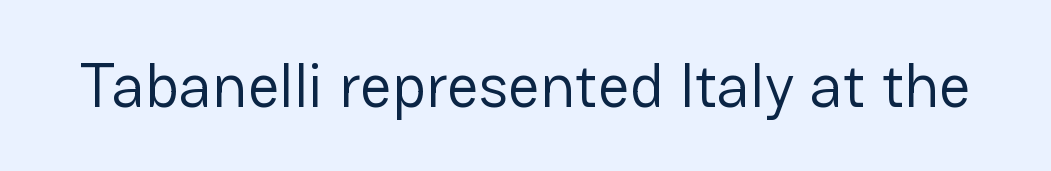
You could not count columns in this text — the font is proportionally spaced. The letters sit at their default tracking, neither squeezed nor spread. Anything drawn beneath the words? Only blank space. Upright lettering throughout. I'd call this a sans setting — the letters go barefoot. Is the stroke heavy? The answer is a plain regular-or-lighter.
